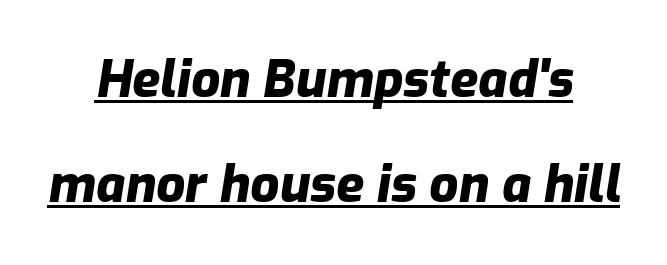
{"italic": "yes", "lean": "right", "slant_degrees": 9, "bold": "yes", "weight": "heavy", "width": "normal", "stroke_contrast": "low", "x_height": "medium", "monospaced": "no", "underline": "yes", "align": "center", "line_spacing": "loose", "line_spacing_ratio": 2.06, "letter_spacing": "normal", "letter_spacing_em": 0.0, "glyph_px": 51}
